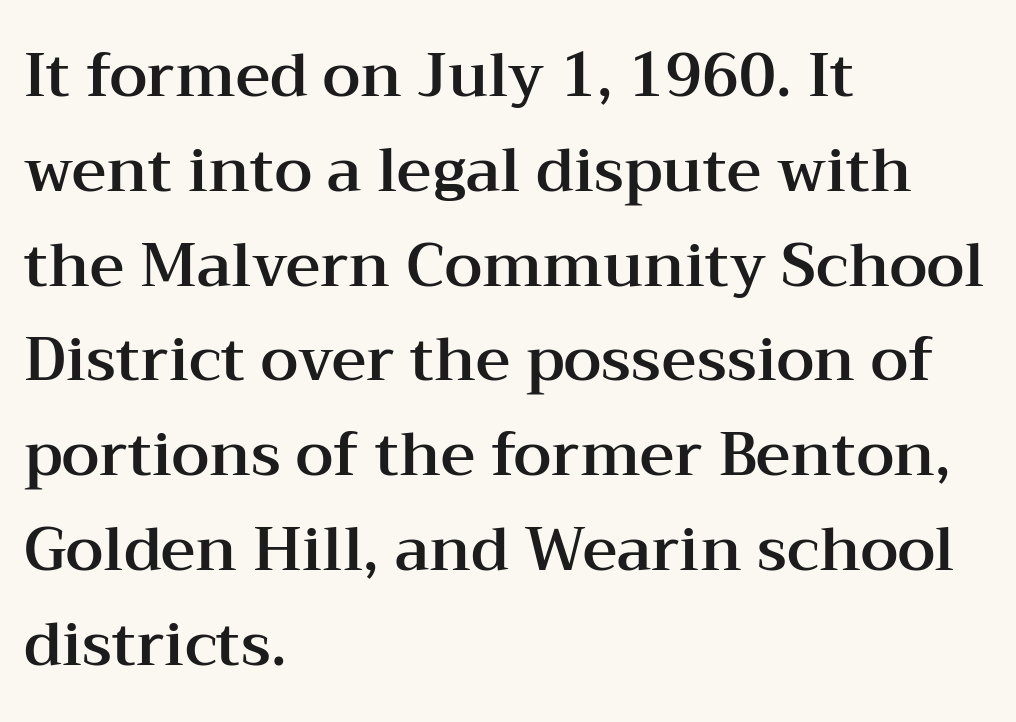
The image shows 60 px wide serif type, upright; set left-aligned, normal line spacing (1.58x), normal letter spacing, not underlined; medium stroke contrast and a medium x-height.
